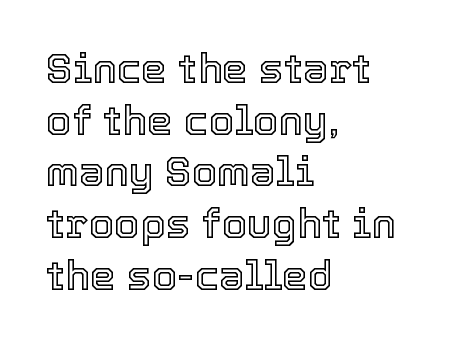
Q: Is the text italic (slanted)? A: No, it is upright.
Q: Is the text underlined? A: No.
Q: How is the paragraph aligned? A: Left-aligned.
Q: Is the spacing between letters normal or unusually wide? A: Normal.
Q: Is the spacing between lines tight, normal or loose? A: Normal.
Q: Width (condensed, normal, or wide)? A: Normal.
Q: x-height? A: Medium.
Q: Monospaced? A: No.
